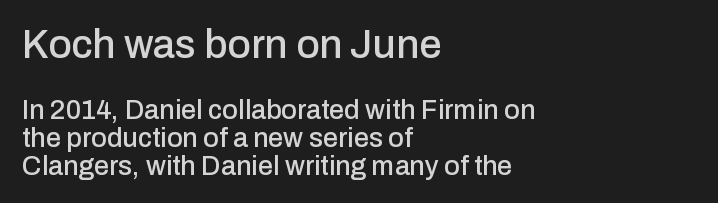
Q: Is the text italic (slanted)? A: No, it is upright.
Q: Is the typeface a serif or a sans-serif typeface? A: Sans-serif.
Q: Is the text underlined? A: No.
Q: How is the paragraph aligned? A: Left-aligned.
Q: Is the spacing between letters normal or unusually wide? A: Normal.
Q: Is the spacing between lines tight, normal or loose? A: Tight.
Q: Which block of text is set in a larger size, the first (top) or the second (bottom)? A: The first (top) one.
Q: Width (condensed, normal, or wide)? A: Normal.
Q: Stroke contrast? A: Low.
Q: x-height? A: Medium.
Q: Monospaced? A: No.
